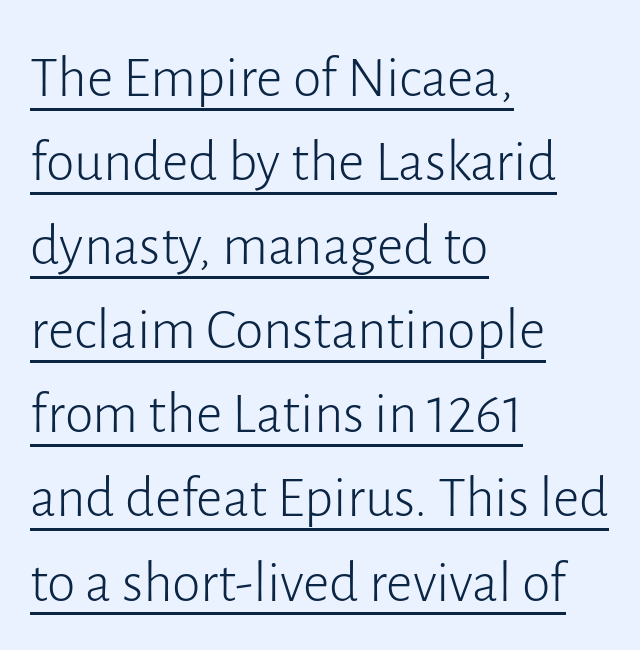
The image shows 58 px light sans-serif type, upright; set left-aligned, normal line spacing (1.45x), normal letter spacing, underlined; low stroke contrast and a medium x-height.
